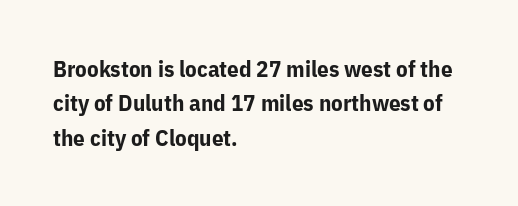
Q: Is the text bold? A: Yes.
Q: Is the text italic (slanted)? A: No, it is upright.
Q: Is the text underlined? A: No.
Q: How is the paragraph aligned? A: Left-aligned.
Q: Is the spacing between letters normal or unusually wide? A: Normal.
Q: Is the spacing between lines tight, normal or loose? A: Normal.
